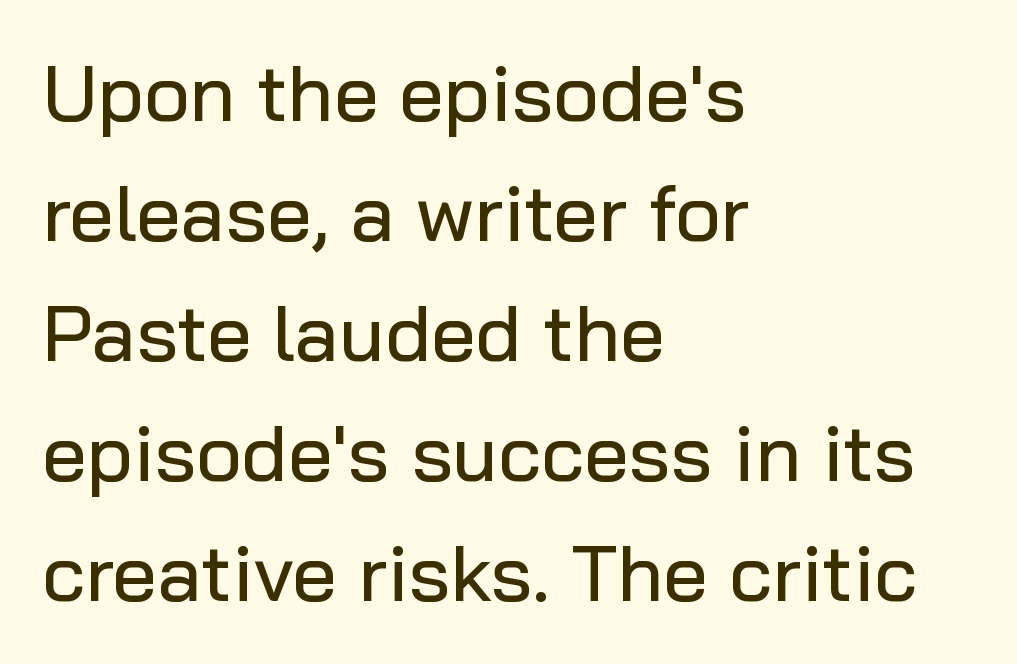
Unlike a traditional serif, this face leaves its strokes unadorned. Check under the words: just untouched page. Rows of type keep a routine distance in the vertical direction. A typesetter would call this zero additional tracking.
